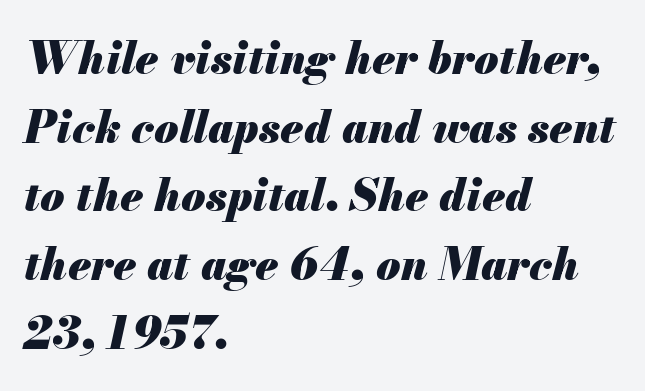
The foot of each line stays bare and open. Summary of weight: heavy, a full bold. Where is the straight margin? On the left. Students, observe: this is what conventionally led text looks like. The rendering applies a slant to the glyphs.
